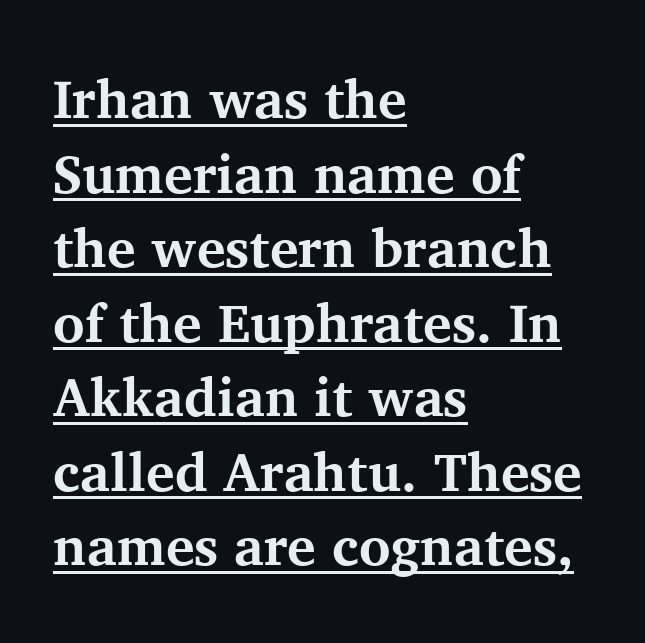
Notice how the stems are strictly vertical — no italics here. Is there much room between lines? A standard amount, neither cramped nor airy. Short and long lines alike share a common starting point at left. The passage shown is typed in a proportional face where columns would drift.
